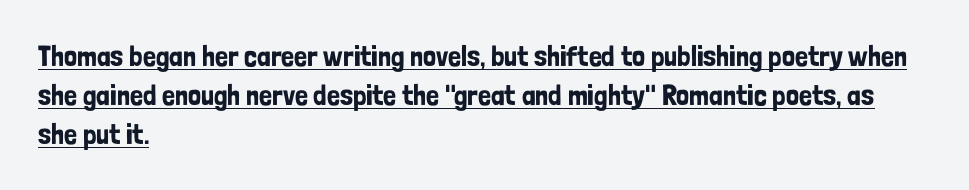
{"serif": "no", "italic": "no", "width": "condensed", "stroke_contrast": "low", "x_height": "medium", "monospaced": "no", "underline": "yes", "align": "left", "line_spacing": "normal", "line_spacing_ratio": 1.35, "letter_spacing": "normal", "letter_spacing_em": 0.0, "glyph_px": 29}
